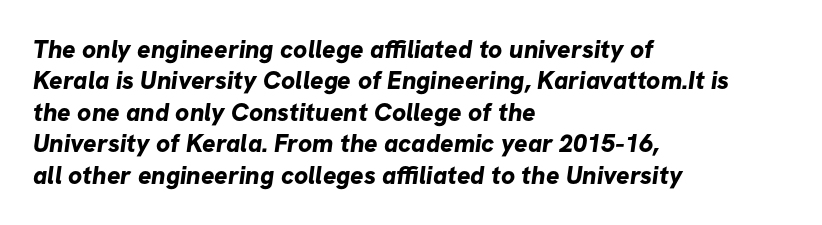
{"bold": "yes", "underline": "no", "align": "left", "line_spacing": "normal", "line_spacing_ratio": 1.26, "letter_spacing": "normal", "letter_spacing_em": 0.0, "glyph_px": 25}
